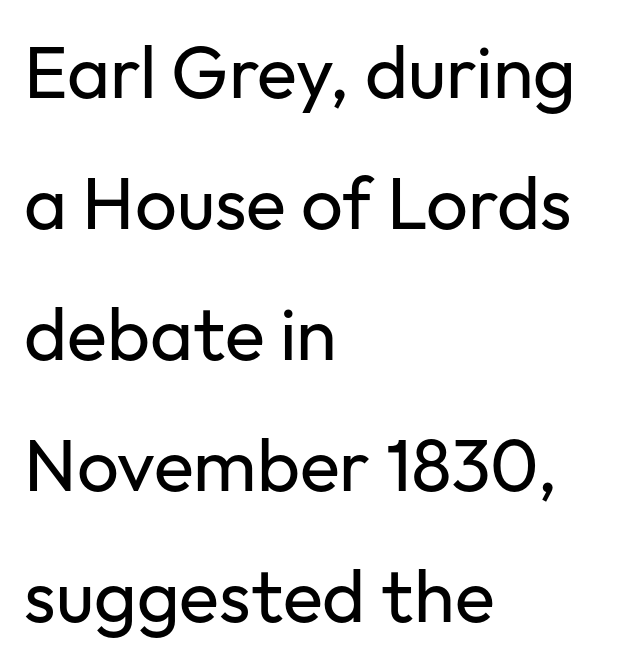
A typesetter would label this face a sans. Just letters on the line, the space beneath them empty. The rag falls on the right side of this text block. Stroke mass is kept to a normal reading level or below.
